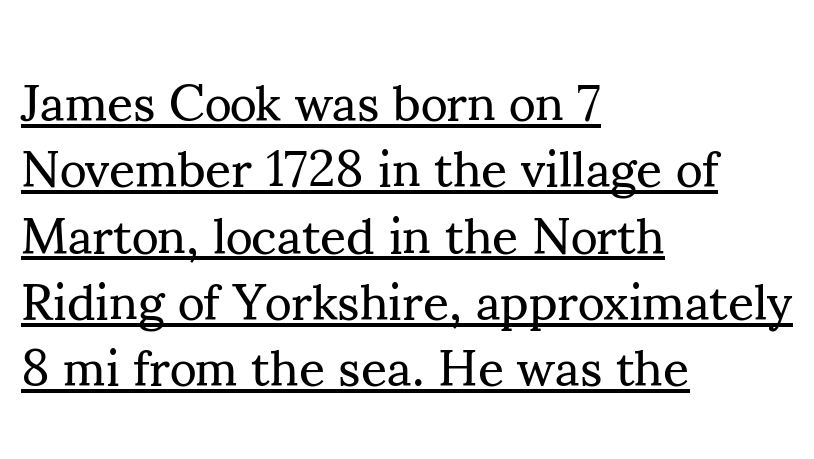
The image shows 51 px regular-weight serif type, upright; set left-aligned, normal line spacing (1.3x), normal letter spacing, underlined; medium stroke contrast and a small x-height.
